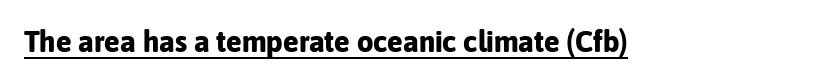
{"serif": "no", "italic": "no", "bold": "yes", "weight": "bold", "width": "normal", "stroke_contrast": "low", "x_height": "medium", "monospaced": "no", "underline": "yes", "letter_spacing": "normal", "letter_spacing_em": 0.0, "glyph_px": 29}
